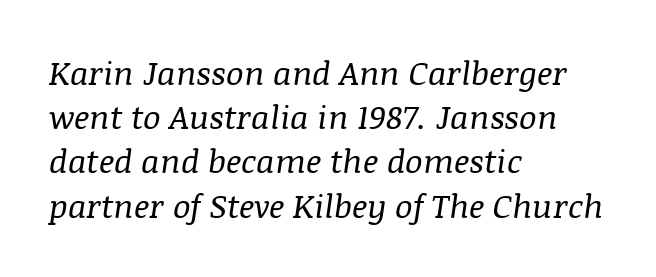
The image shows 33 px regular-weight serif type, italic (leaning right); set left-aligned, normal line spacing (1.34x), normal letter spacing, not underlined; medium stroke contrast and a large x-height.
